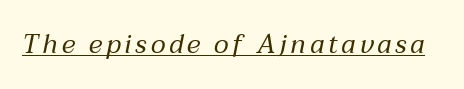
The image shows 26 px text type, italic (leaning right); set underlined.
